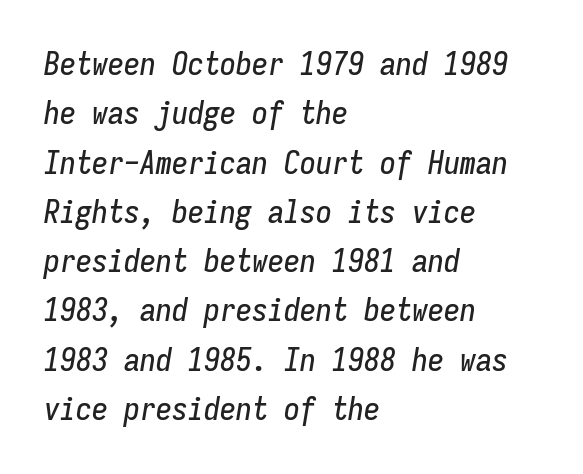
Q: Is the text italic (slanted)? A: Yes, it leans right by about 9 degrees.
Q: Is the text underlined? A: No.
Q: How is the paragraph aligned? A: Left-aligned.
Q: Is the spacing between letters normal or unusually wide? A: Normal.
Q: Is the spacing between lines tight, normal or loose? A: Normal.
Q: Width (condensed, normal, or wide)? A: Condensed.
Q: Stroke contrast? A: Low.
Q: x-height? A: Medium.
Q: Monospaced? A: Yes.
